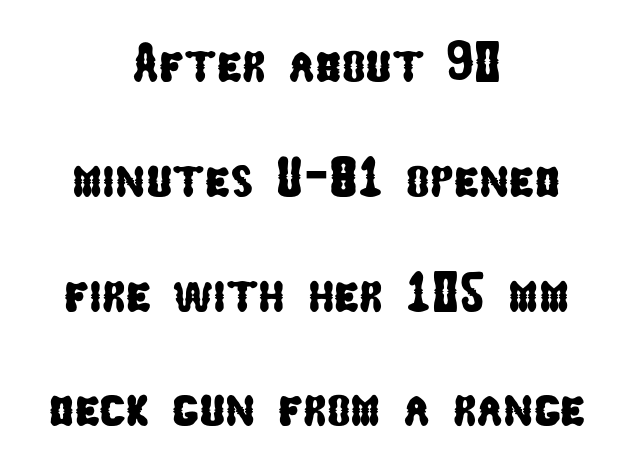
{"serif": "no", "width": "condensed", "stroke_contrast": "low", "x_height": "medium", "monospaced": "no", "underline": "no", "align": "center", "line_spacing": "loose", "line_spacing_ratio": 2.05, "letter_spacing": "normal", "letter_spacing_em": 0.0, "glyph_px": 56}
